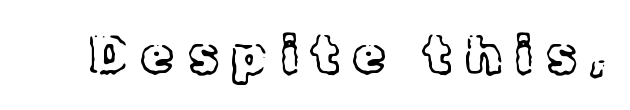
{"serif": "yes", "italic": "no", "bold": "no", "weight": "light", "width": "normal", "x_height": "medium", "monospaced": "no", "underline": "no", "letter_spacing": "wide", "letter_spacing_em": 0.27, "glyph_px": 52}
